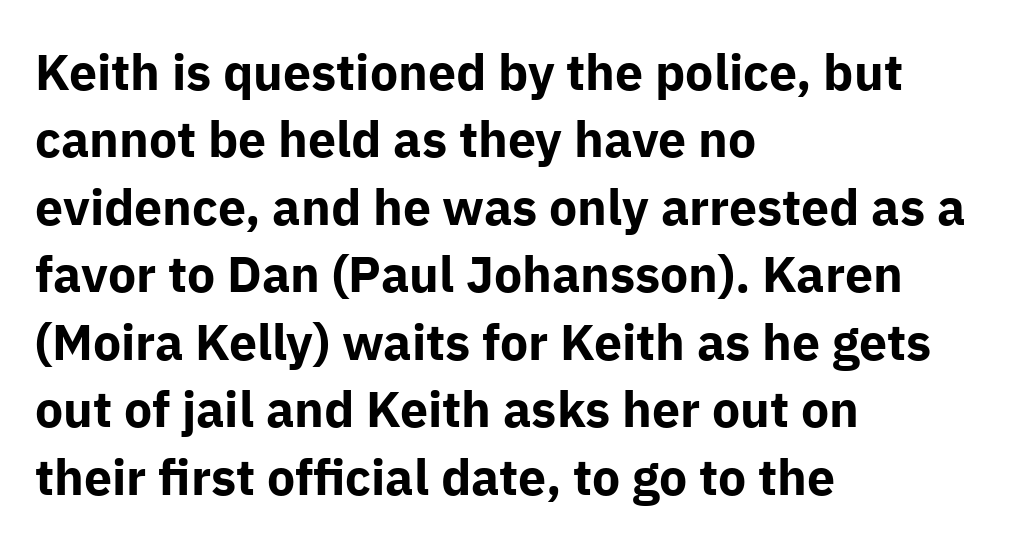
{"serif": "no", "italic": "no", "bold": "yes", "weight": "bold", "width": "normal", "stroke_contrast": "low", "x_height": "medium", "monospaced": "no", "underline": "no", "align": "left", "line_spacing": "normal", "line_spacing_ratio": 1.35, "letter_spacing": "normal", "letter_spacing_em": 0.0, "glyph_px": 50}
